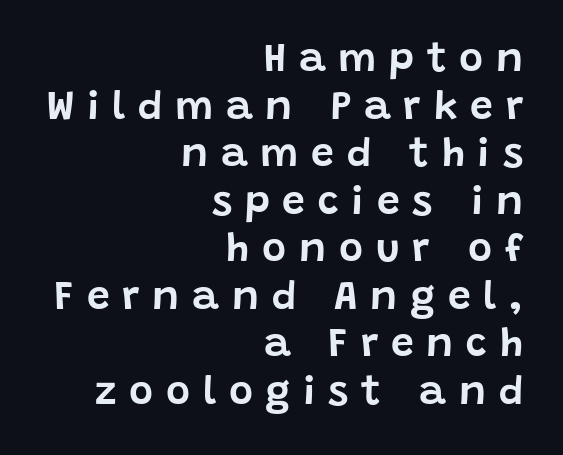
Is this a fixed-width face? No — the glyphs have proportional, varying widths. This is sans-serif lettering, the kind often seen on screens and signage. The strip under each line holds only bare page. Alignment: flush right.
